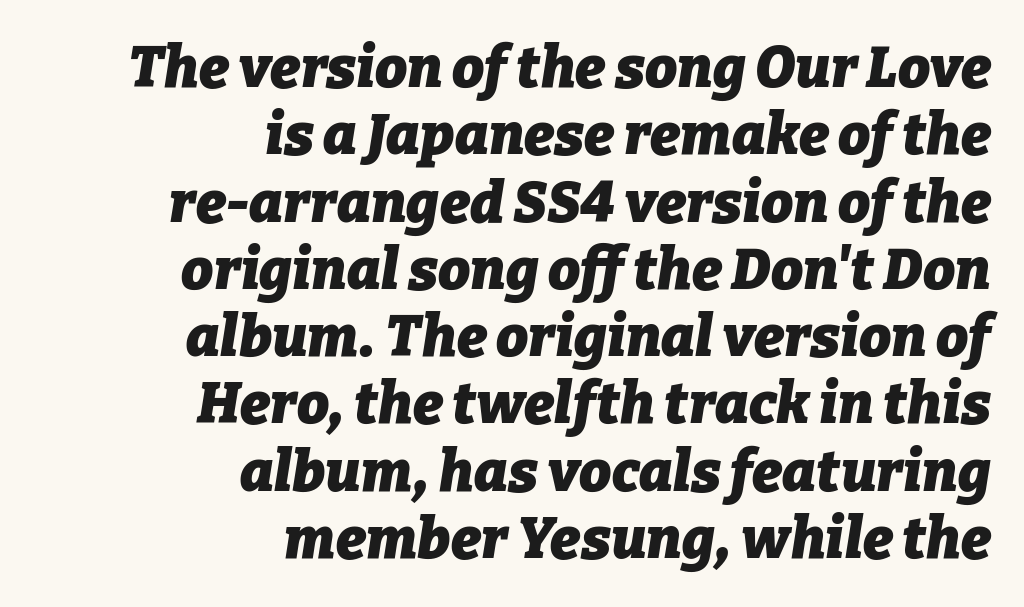
The image shows 57 px heavy type, italic (leaning right); set right-aligned, line spacing 1.18x, normal letter spacing, not underlined; low stroke contrast and a medium x-height.
